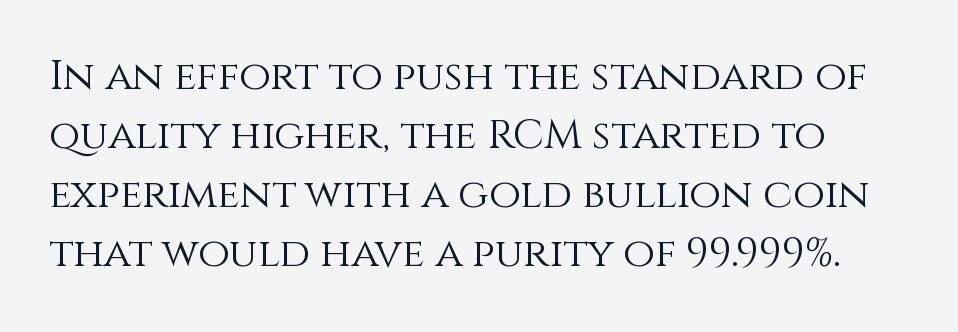
Q: Is the text bold? A: No.
Q: Is the text italic (slanted)? A: No, it is upright.
Q: Is the text underlined? A: No.
Q: Is the spacing between letters normal or unusually wide? A: Normal.
Q: Is the spacing between lines tight, normal or loose? A: Normal.
Q: Width (condensed, normal, or wide)? A: Normal.
Q: x-height? A: Large.
Q: Monospaced? A: No.
